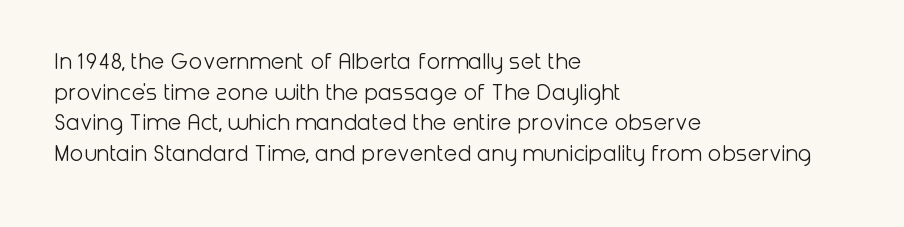
Q: Is the text bold? A: No.
Q: Is the text italic (slanted)? A: No, it is upright.
Q: Is the text underlined? A: No.
Q: How is the paragraph aligned? A: Left-aligned.
Q: Is the spacing between letters normal or unusually wide? A: Normal.
